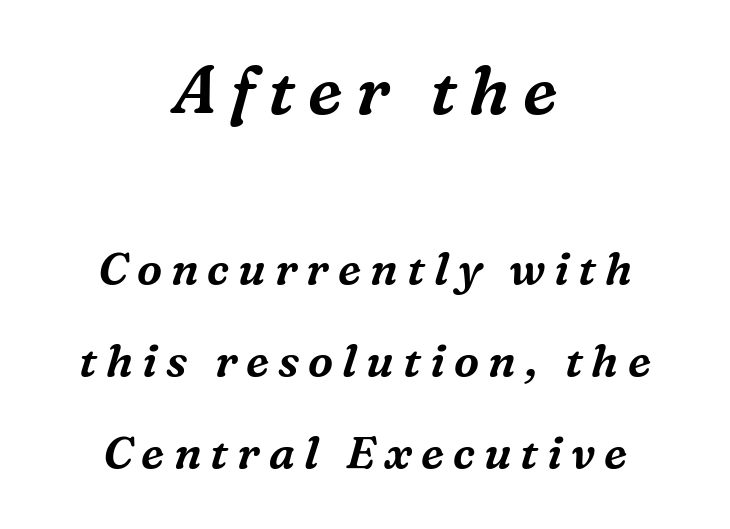
Q: Is the text italic (slanted)? A: Yes, it leans right by about 16 degrees.
Q: Is the typeface a serif or a sans-serif typeface? A: Serif.
Q: Is the text underlined? A: No.
Q: How is the paragraph aligned? A: Centered.
Q: Is the spacing between letters normal or unusually wide? A: Unusually wide.
Q: Is the spacing between lines tight, normal or loose? A: Loose.
Q: Which block of text is set in a larger size, the first (top) or the second (bottom)? A: The first (top) one.
Q: Width (condensed, normal, or wide)? A: Normal.
Q: Stroke contrast? A: Medium.
Q: x-height? A: Medium.
Q: Monospaced? A: No.
